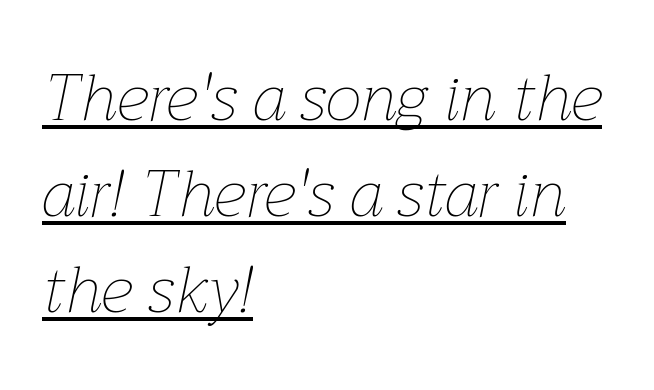
Q: Is the text bold? A: No.
Q: Is the text italic (slanted)? A: Yes, it leans right by about 12 degrees.
Q: Is the text underlined? A: Yes.
Q: How is the paragraph aligned? A: Left-aligned.
Q: Is the spacing between letters normal or unusually wide? A: Normal.
Q: Is the spacing between lines tight, normal or loose? A: Normal.
Q: Width (condensed, normal, or wide)? A: Normal.
Q: Stroke contrast? A: Low.
Q: x-height? A: Medium.
Q: Monospaced? A: No.
